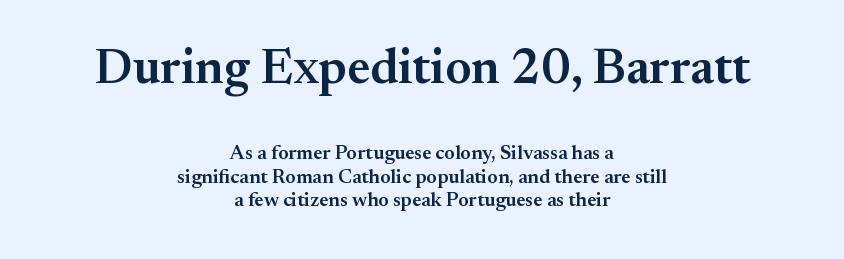
Q: Is the text bold? A: Semi-bold.
Q: Is the text italic (slanted)? A: No, it is upright.
Q: Is the typeface a serif or a sans-serif typeface? A: Serif.
Q: Is the text underlined? A: No.
Q: How is the paragraph aligned? A: Centered.
Q: Is the spacing between letters normal or unusually wide? A: Normal.
Q: Which block of text is set in a larger size, the first (top) or the second (bottom)? A: The first (top) one.
Q: Width (condensed, normal, or wide)? A: Normal.
Q: Stroke contrast? A: Medium.
Q: x-height? A: Small.
Q: Monospaced? A: No.
